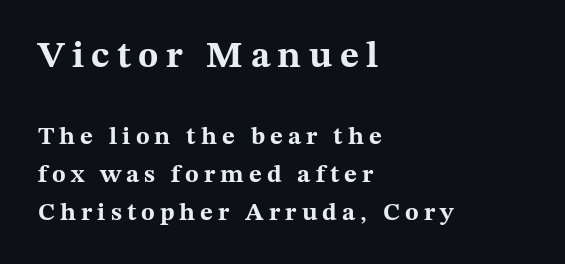
The image shows 37 px bold, wide serif type, upright; set left-aligned, normal line spacing (1.52x), unusually wide letter spacing (+0.2 em), not underlined; the first (top) block is 1.48x larger; medium stroke contrast and a medium x-height.
